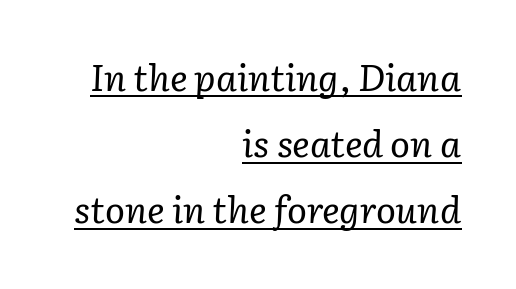
One-word summary of the alignment: right. This rendering employs a face with finishing strokes, i.e., a serif. Stems and bowls with no extra thickness — not bold. It's the slanting kind of type. Beneath each row of characters lies a ruled line.
